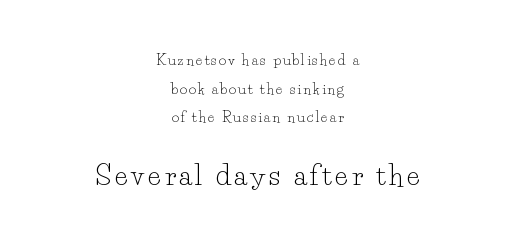
Does the copy run flush right? No — it is centered line by line. This layout puts the modest block above and the oversized block below. Stems here are at most as thick as an everyday book face. You could fit nearly another row in the gap between these rows. Tall strokes in this sample are plumb rather than angled.
